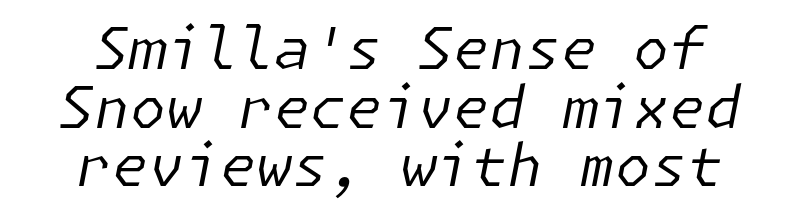
Q: Is the text bold? A: No.
Q: Is the text italic (slanted)? A: Yes, it leans right by about 11 degrees.
Q: Is the text underlined? A: No.
Q: Is the spacing between letters normal or unusually wide? A: Normal.
Q: Is the spacing between lines tight, normal or loose? A: Tight.
Q: Width (condensed, normal, or wide)? A: Normal.
Q: Stroke contrast? A: Low.
Q: x-height? A: Medium.
